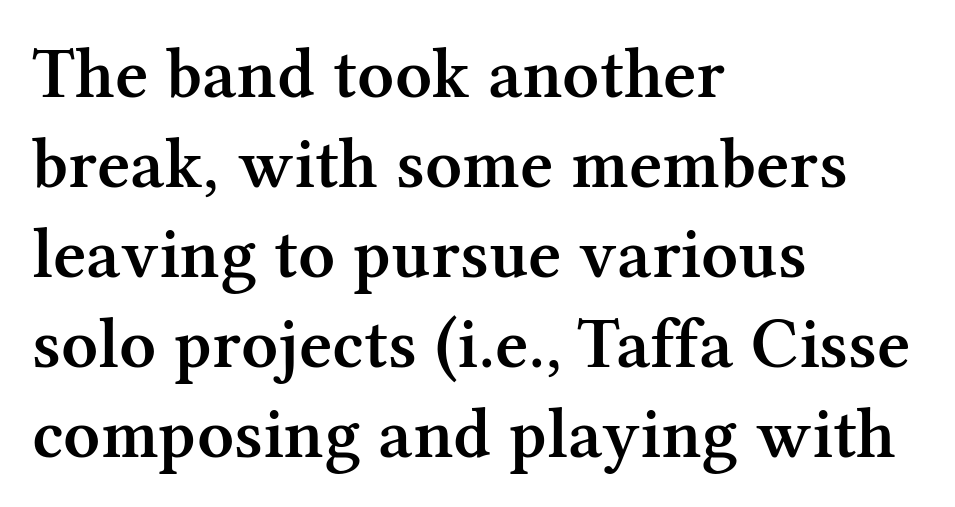
Notice how the passage keeps a crisp vertical edge on the left only. The letters sit at their default tracking, neither squeezed nor spread. Proportional: the letters do not fall into vertical columns. Descender tails drop into unmarked territory. In terms of posture, this sample is upright.
